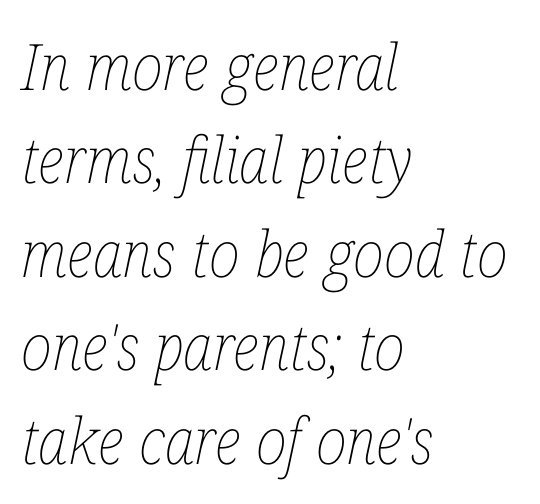
Is this a fixed-width face? No — the glyphs have proportional, varying widths. Check under the words: just untouched page. Letter spacing: default. Leading: standard. The axis of the letterforms is tilted away from vertical.
